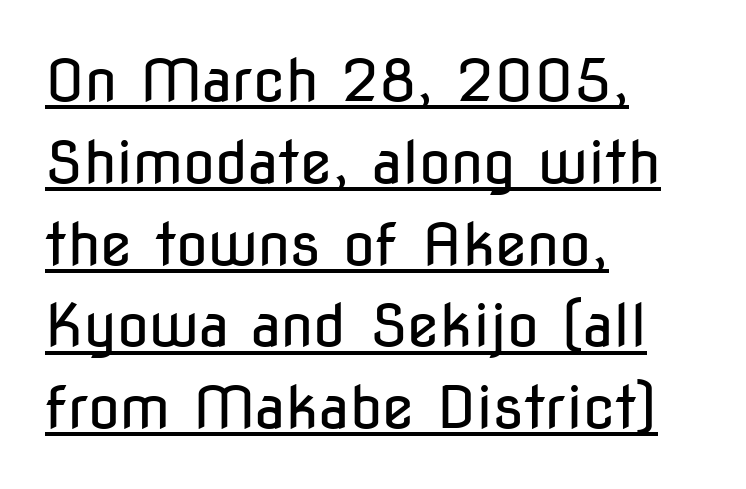
Q: Is the text bold? A: No.
Q: Is the text italic (slanted)? A: No, it is upright.
Q: Is the typeface a serif or a sans-serif typeface? A: Sans-serif.
Q: Is the text underlined? A: Yes.
Q: How is the paragraph aligned? A: Left-aligned.
Q: Is the spacing between letters normal or unusually wide? A: Normal.
Q: Is the spacing between lines tight, normal or loose? A: Normal.
Q: Width (condensed, normal, or wide)? A: Condensed.
Q: Stroke contrast? A: Low.
Q: x-height? A: Medium.
Q: Monospaced? A: No.
